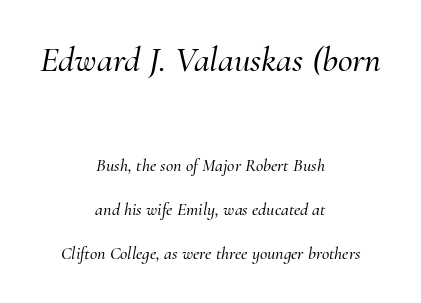
Q: Is the text italic (slanted)? A: Yes, it leans right by about 10 degrees.
Q: Is the typeface a serif or a sans-serif typeface? A: Serif.
Q: Is the text underlined? A: No.
Q: How is the paragraph aligned? A: Centered.
Q: Is the spacing between letters normal or unusually wide? A: Normal.
Q: Is the spacing between lines tight, normal or loose? A: Loose.
Q: Which block of text is set in a larger size, the first (top) or the second (bottom)? A: The first (top) one.
Q: Width (condensed, normal, or wide)? A: Normal.
Q: Stroke contrast? A: Medium.
Q: x-height? A: Small.
Q: Monospaced? A: No.
